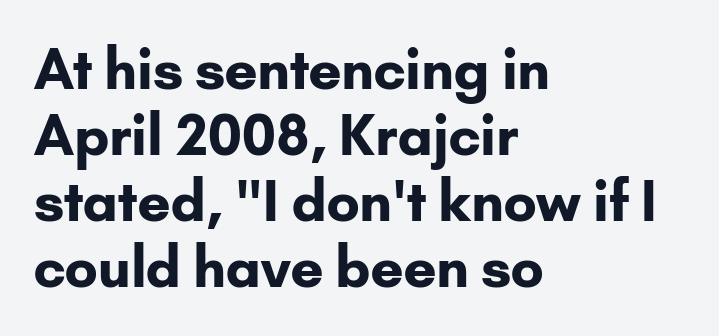
The image shows 55 px bold sans-serif type, upright; set left-aligned, line spacing 1.2x, normal letter spacing, not underlined; low stroke contrast and a small x-height.
